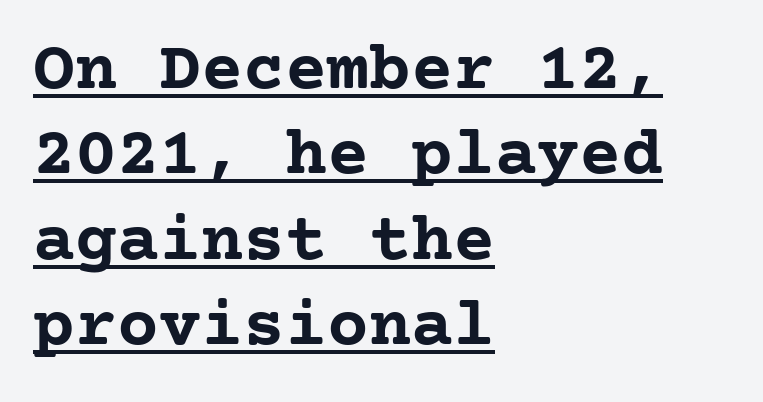
{"serif": "yes", "italic": "no", "bold": "yes", "weight": "semibold", "width": "normal", "stroke_contrast": "low", "x_height": "medium", "underline": "yes", "align": "left", "line_spacing_ratio": 1.22, "letter_spacing": "normal", "letter_spacing_em": 0.0, "glyph_px": 70}
